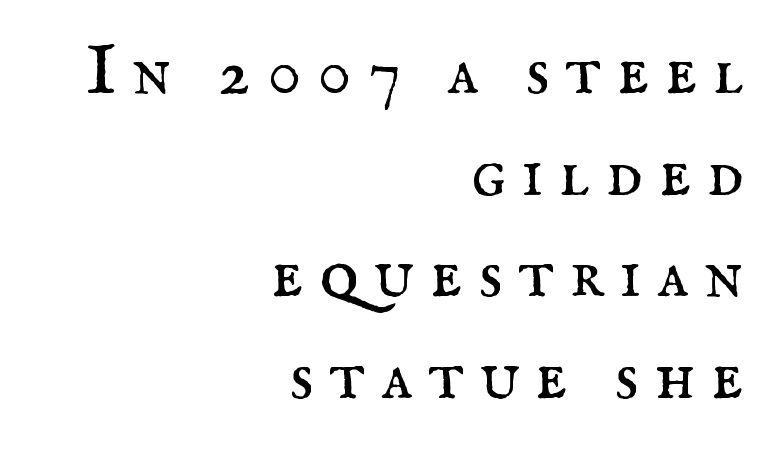
The image shows 71 px regular-weight serif type, upright; set right-aligned, normal line spacing (1.43x), unusually wide letter spacing (+0.22 em), not underlined; medium stroke contrast and a small x-height.
